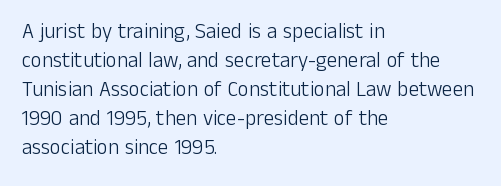
Letters rest on an invisible, unmarked baseline. Heaviness? Minimal to ordinary, like unemphasized prose. The rendering anchors every line to the left-hand side. The line-height multiplier appears to be the usual default.
